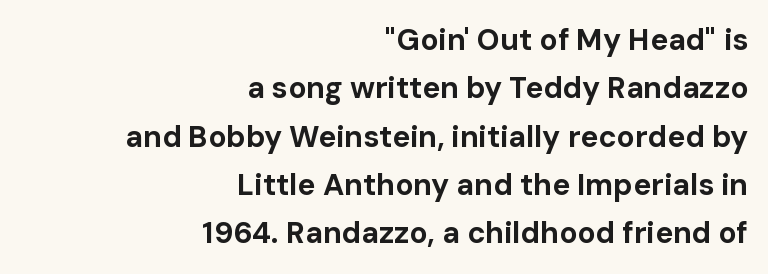
{"serif": "no", "italic": "no", "bold": "yes", "weight": "bold", "width": "normal", "stroke_contrast": "low", "x_height": "medium", "monospaced": "no", "underline": "no", "align": "right", "line_spacing": "normal", "line_spacing_ratio": 1.61, "letter_spacing": "normal", "letter_spacing_em": 0.0, "glyph_px": 30}
